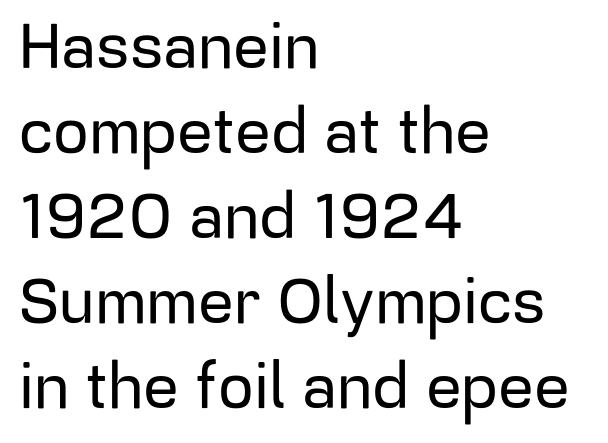
The leading is moderate, giving the passage an even texture. The paragraph has a hard left edge and a soft right edge. Observe the absence of serifs on each vertical stroke in this sample. The tracking reads as untouched default to a designer's eye. Any mark beneath the type? The region is blank. The font's upright variant was chosen for this text.
